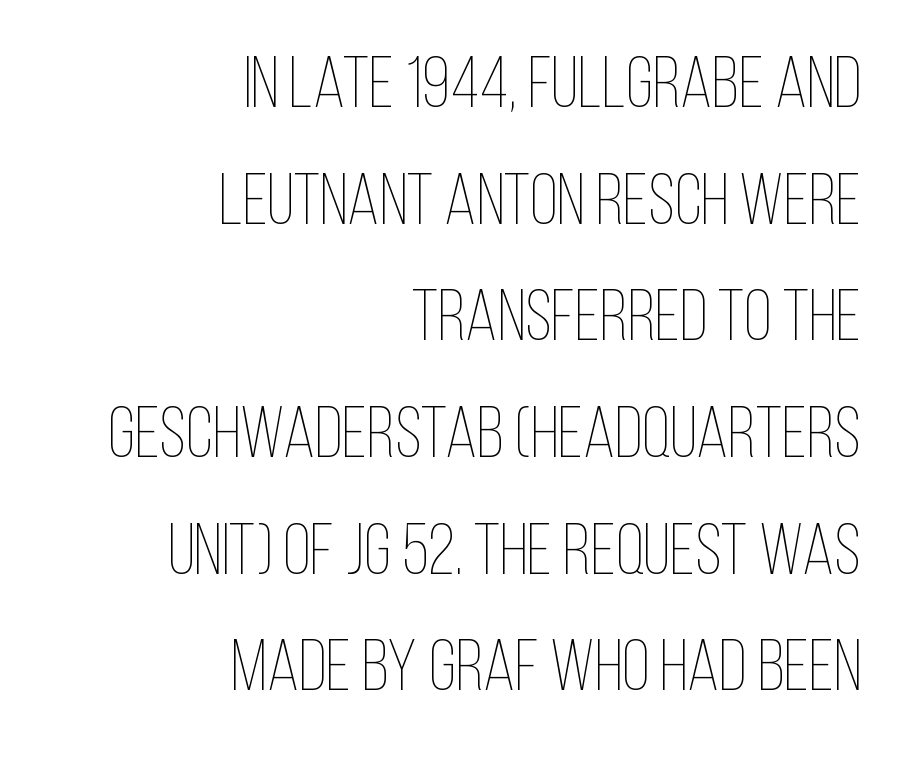
{"italic": "no", "bold": "no", "weight": "thin", "width": "condensed", "stroke_contrast": "low", "x_height": "large", "monospaced": "no", "underline": "no", "align": "right", "line_spacing": "normal", "line_spacing_ratio": 1.62, "letter_spacing": "normal", "letter_spacing_em": 0.0, "glyph_px": 72}
